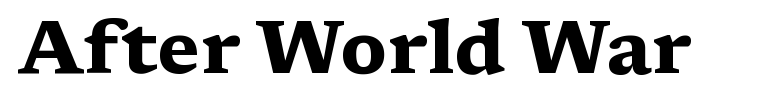
The letters stand upright; this is a roman face. What weight is shown? A full bold with thick strokes. The gaps between neighbouring characters are ordinary and unremarkable. Has an underline been added? It has not. The glyphs in this specimen are seriffed. Character widths vary here, with narrow letters taking less room than wide ones.
